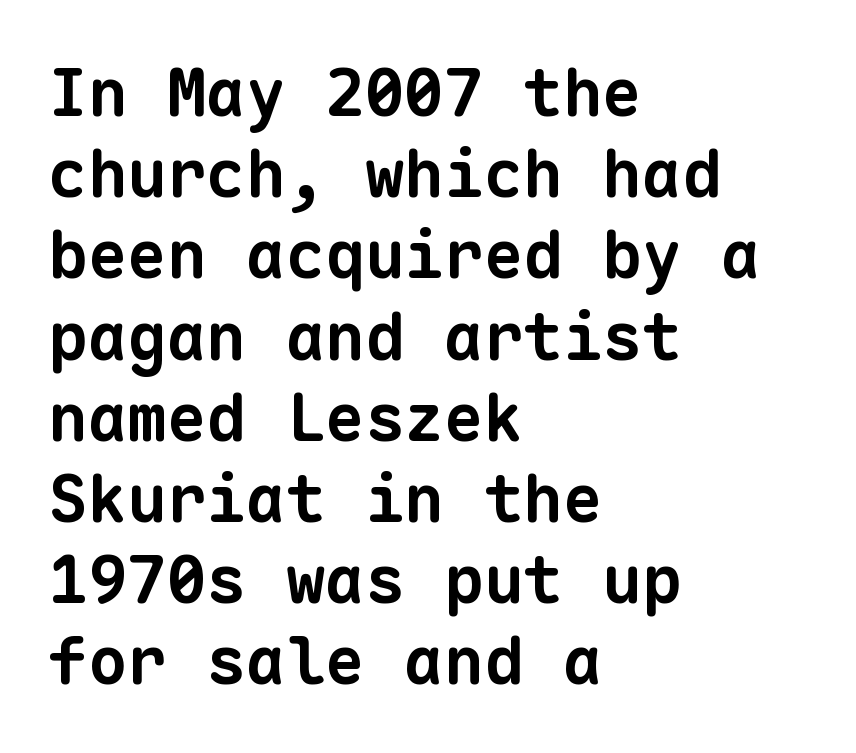
The image shows 66 px bold sans-serif type, monospaced; set left-aligned, line spacing 1.23x, normal letter spacing, not underlined; low stroke contrast and a medium x-height.
